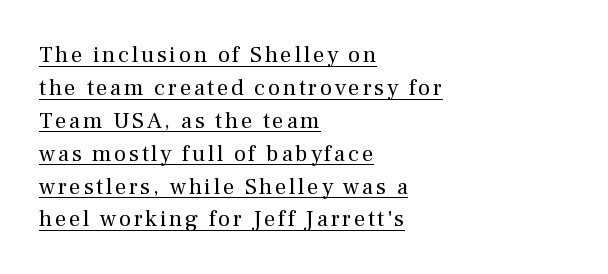
{"italic": "no", "bold": "no", "underline": "yes", "align": "left", "line_spacing": "normal", "line_spacing_ratio": 1.43, "glyph_px": 23}
